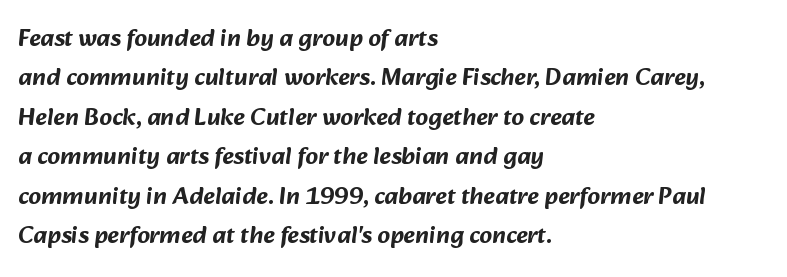
Q: Is the text underlined? A: No.
Q: How is the paragraph aligned? A: Left-aligned.
Q: Is the spacing between letters normal or unusually wide? A: Normal.
Q: Is the spacing between lines tight, normal or loose? A: Normal.
